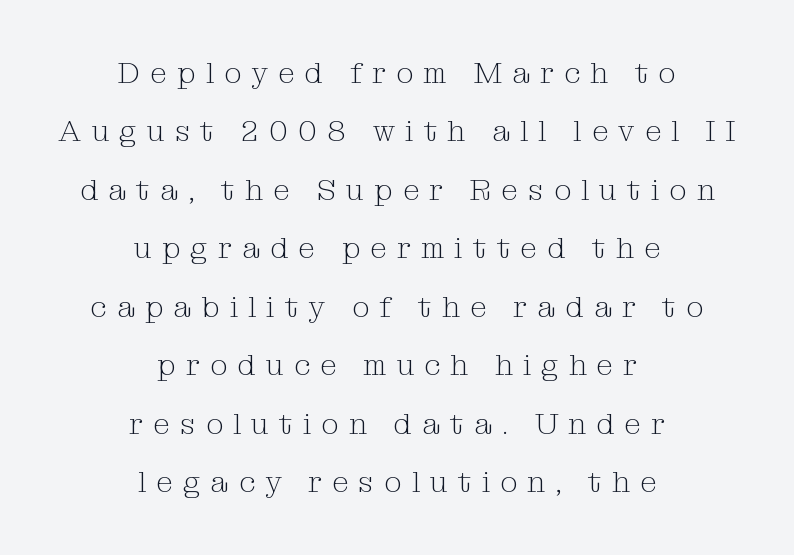
{"serif": "yes", "italic": "no", "bold": "no", "weight": "light", "width": "normal", "stroke_contrast": "medium", "x_height": "medium", "monospaced": "no", "underline": "no", "align": "center", "line_spacing": "loose", "line_spacing_ratio": 1.95, "letter_spacing": "wide", "letter_spacing_em": 0.34, "glyph_px": 30}
